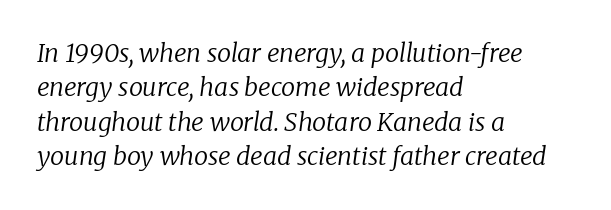
Q: Is the text bold? A: No.
Q: Is the text italic (slanted)? A: Yes, it leans right by about 8 degrees.
Q: Is the text underlined? A: No.
Q: How is the paragraph aligned? A: Left-aligned.
Q: Is the spacing between letters normal or unusually wide? A: Normal.
Q: Is the spacing between lines tight, normal or loose? A: Normal.
